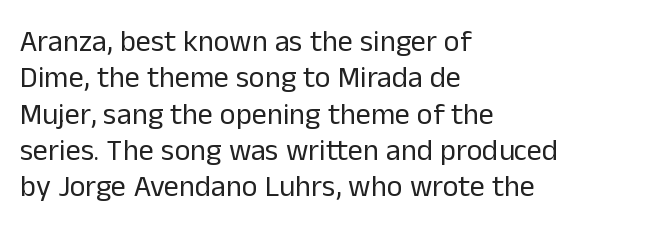
Q: Is the text bold? A: No.
Q: Is the text italic (slanted)? A: No, it is upright.
Q: Is the typeface a serif or a sans-serif typeface? A: Sans-serif.
Q: Is the text underlined? A: No.
Q: How is the paragraph aligned? A: Left-aligned.
Q: Is the spacing between letters normal or unusually wide? A: Normal.
Q: Width (condensed, normal, or wide)? A: Normal.
Q: Stroke contrast? A: Low.
Q: x-height? A: Medium.
Q: Monospaced? A: No.
